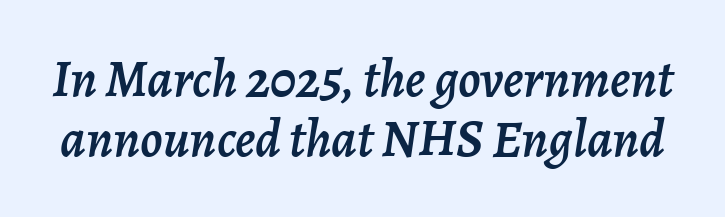
{"italic": "yes", "lean": "right", "slant_degrees": 7, "width": "normal", "stroke_contrast": "low", "x_height": "medium", "monospaced": "no", "underline": "no", "line_spacing": "tight", "line_spacing_ratio": 1.13, "letter_spacing": "normal", "letter_spacing_em": 0.0, "glyph_px": 53}
